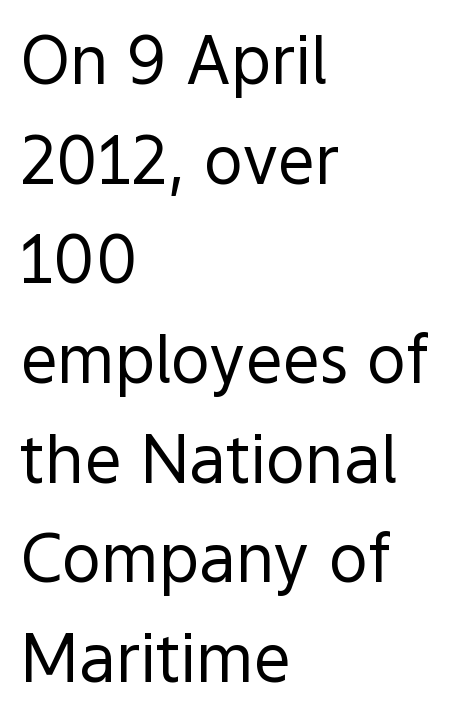
The image shows 66 px regular-weight sans-serif type, upright; set left-aligned, normal line spacing (1.51x), normal letter spacing, not underlined; a medium x-height.
